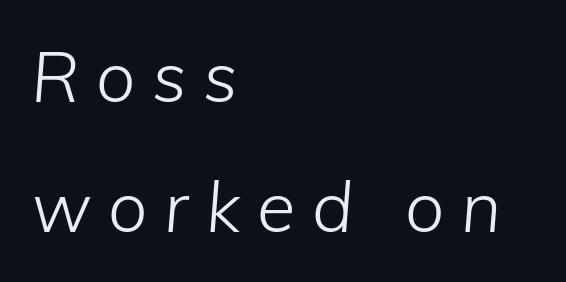
A typesetter would call this proportional, since set widths differ per character. Caption: expanded tracking, letters set apart. The setting favours the left margin, as ordinary paragraphs usually do. The face looks like a standard text weight, possibly lighter. In terms of posture, this sample is oblique.
